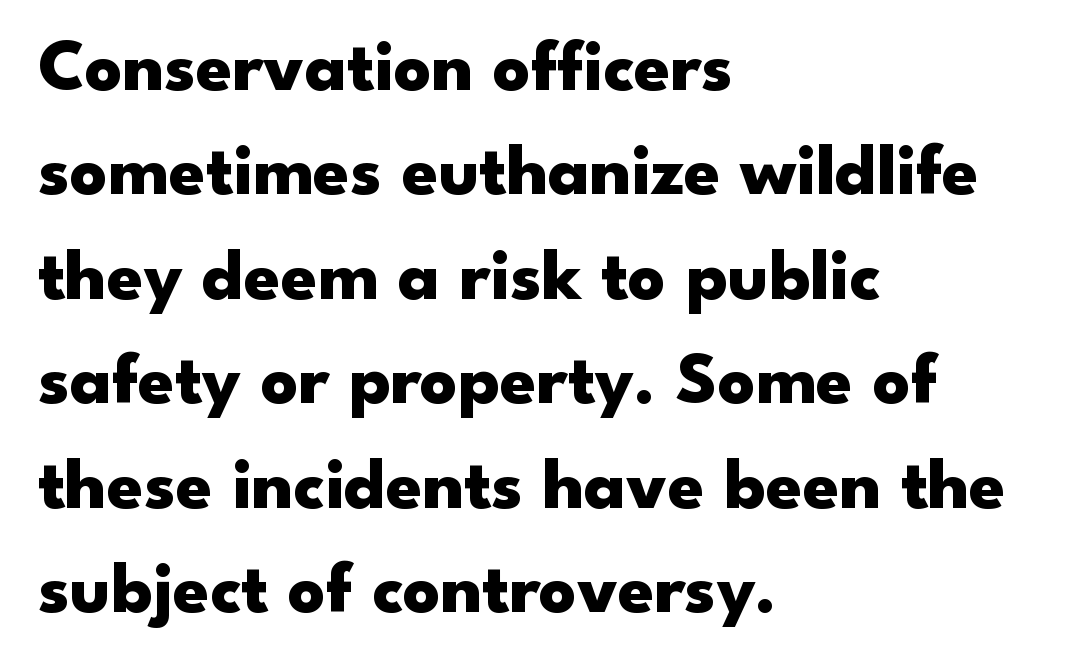
Q: Is the text bold? A: Yes.
Q: Is the text italic (slanted)? A: No, it is upright.
Q: Is the typeface a serif or a sans-serif typeface? A: Sans-serif.
Q: Is the text underlined? A: No.
Q: How is the paragraph aligned? A: Left-aligned.
Q: Is the spacing between letters normal or unusually wide? A: Normal.
Q: Is the spacing between lines tight, normal or loose? A: Normal.
Q: Width (condensed, normal, or wide)? A: Wide.
Q: Stroke contrast? A: Low.
Q: x-height? A: Small.
Q: Monospaced? A: No.
